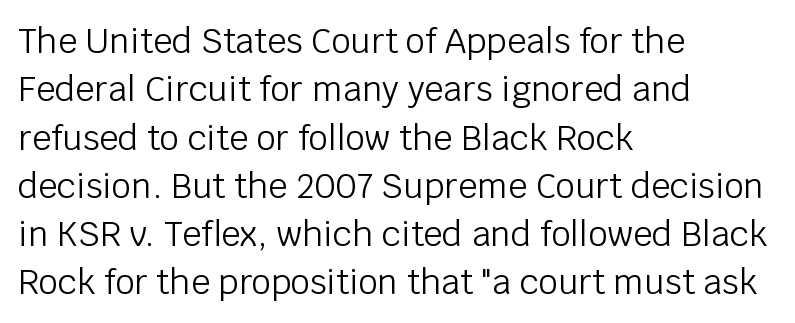
{"serif": "no", "italic": "no", "bold": "no", "weight": "light", "width": "normal", "stroke_contrast": "low", "x_height": "large", "monospaced": "no", "underline": "no", "align": "left", "line_spacing": "normal", "line_spacing_ratio": 1.42, "letter_spacing": "normal", "letter_spacing_em": 0.0, "glyph_px": 34}
